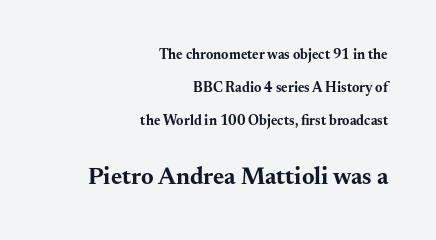
{"italic": "no", "bold": "yes", "underline": "no", "align": "right", "line_spacing": "loose", "line_spacing_ratio": 2.36, "letter_spacing": "normal", "letter_spacing_em": 0.0, "larger_block": "second", "size_ratio": 1.71, "glyph_px": 24}
